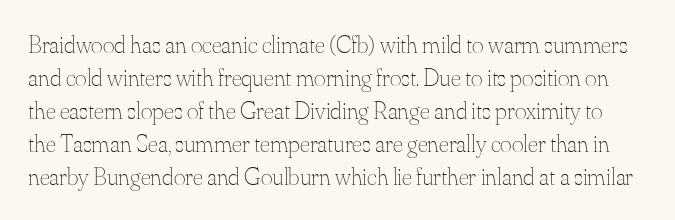
The image shows 25 px text type, upright; set normal line spacing (1.32x), normal letter spacing, not underlined.
